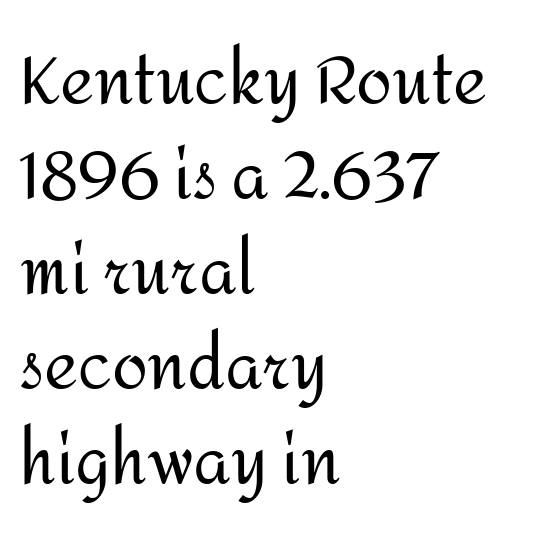
{"serif": "no", "italic": "no", "bold": "no", "weight": "regular", "width": "normal", "stroke_contrast": "medium", "x_height": "medium", "monospaced": "no", "underline": "no", "align": "left", "line_spacing": "normal", "line_spacing_ratio": 1.46, "letter_spacing": "normal", "letter_spacing_em": 0.0, "glyph_px": 65}
